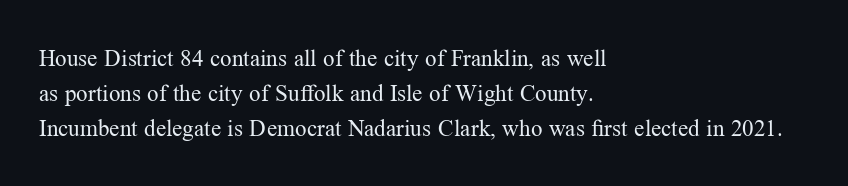
Q: Is the text bold? A: No.
Q: Is the text italic (slanted)? A: No, it is upright.
Q: Is the text underlined? A: No.
Q: How is the paragraph aligned? A: Left-aligned.
Q: Is the spacing between letters normal or unusually wide? A: Normal.
Q: Is the spacing between lines tight, normal or loose? A: Normal.
